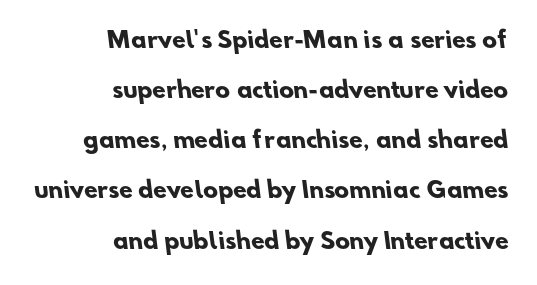
{"bold": "yes", "underline": "no", "align": "right", "line_spacing": "loose", "line_spacing_ratio": 2.28, "letter_spacing": "normal", "letter_spacing_em": 0.0, "glyph_px": 22}
